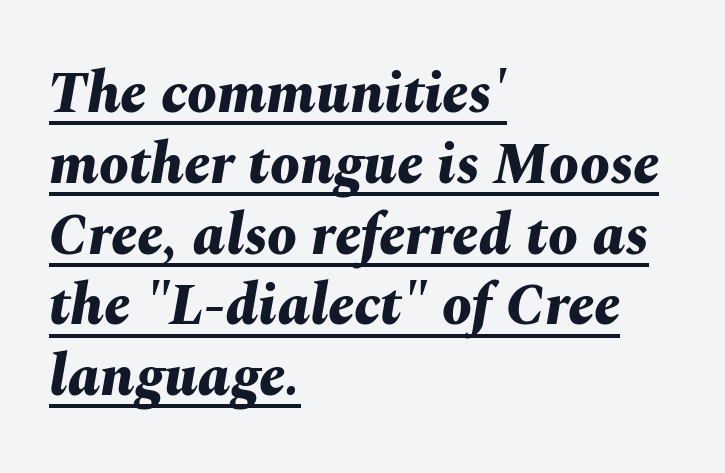
{"italic": "yes", "lean": "right", "slant_degrees": 10, "bold": "yes", "weight": "bold", "width": "normal", "stroke_contrast": "medium", "x_height": "medium", "monospaced": "no", "underline": "yes", "align": "left", "line_spacing_ratio": 1.2, "letter_spacing": "normal", "letter_spacing_em": 0.0, "glyph_px": 59}
